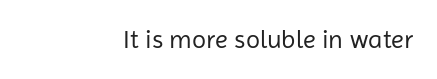
Is there any slant? The stems are plumb. Is this a heavy cut? Hardly; it is regular or lighter. Check under the words: just untouched page. Letter spacing: default. Does the copy run flush right? Yes — the right margin is perfectly even.
